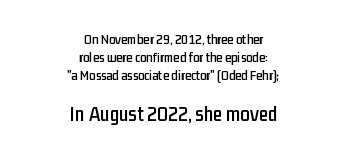
Check the space under the baseline: it is left empty. The letters stand straight up with perfectly vertical stems. The text block is weighted toward neither margin, spreading evenly from the middle. In this sample the second text group is rendered at the bigger scale. Interline gaps are of average width in this sample. Caption: standard tracking, unaltered.
